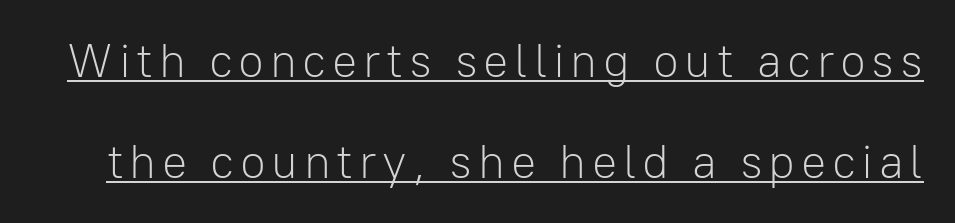
Q: Is the text bold? A: No.
Q: Is the text italic (slanted)? A: No, it is upright.
Q: Is the typeface a serif or a sans-serif typeface? A: Sans-serif.
Q: Is the text underlined? A: Yes.
Q: Is the spacing between lines tight, normal or loose? A: Loose.
Q: Width (condensed, normal, or wide)? A: Normal.
Q: Stroke contrast? A: Low.
Q: x-height? A: Medium.
Q: Monospaced? A: No.
